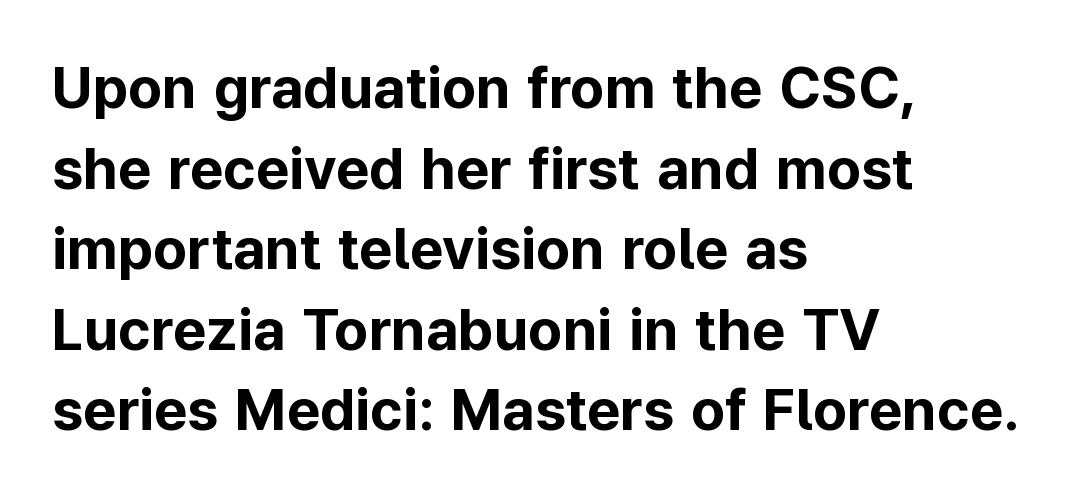
{"serif": "no", "italic": "no", "bold": "yes", "weight": "bold", "width": "normal", "stroke_contrast": "low", "x_height": "medium", "monospaced": "no", "underline": "no", "align": "left", "line_spacing": "normal", "line_spacing_ratio": 1.39, "letter_spacing": "normal", "letter_spacing_em": 0.0, "glyph_px": 58}
